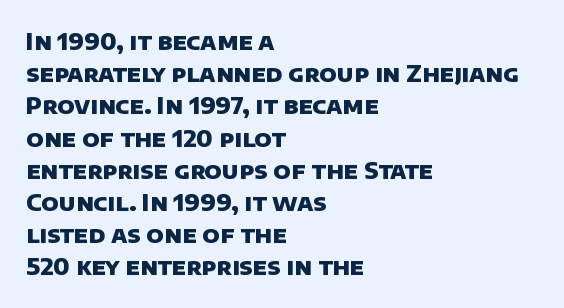
Q: Is the text bold? A: Yes.
Q: Is the text underlined? A: No.
Q: How is the paragraph aligned? A: Left-aligned.
Q: Is the spacing between letters normal or unusually wide? A: Normal.
Q: Is the spacing between lines tight, normal or loose? A: Normal.
